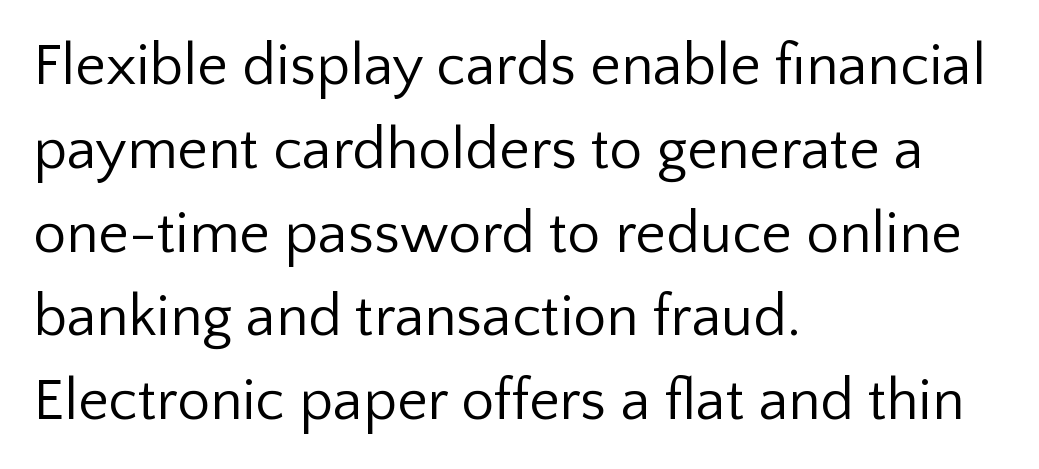
{"serif": "no", "italic": "no", "bold": "no", "weight": "regular", "width": "normal", "stroke_contrast": "low", "x_height": "medium", "monospaced": "no", "underline": "no", "align": "left", "line_spacing": "normal", "line_spacing_ratio": 1.42, "letter_spacing": "normal", "letter_spacing_em": 0.0, "glyph_px": 59}
